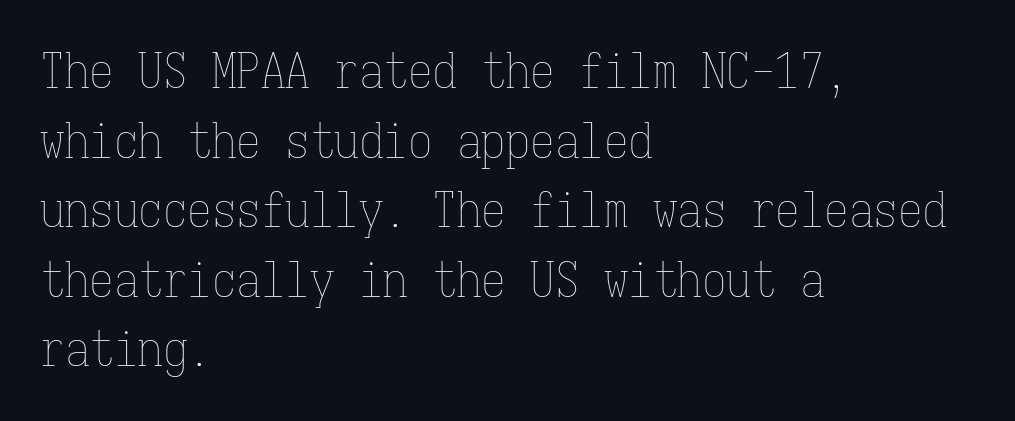
Is this a fixed-width face? Yes — each glyph sits in an identical cell. Students, observe: this is what conventionally led text looks like. Nothing heavy about these letters — not bold at all. Check the space under the baseline: it is left empty. The letterforms sit shoulder to shoulder at normal distance. The paragraph has a hard left edge and a soft right edge.
